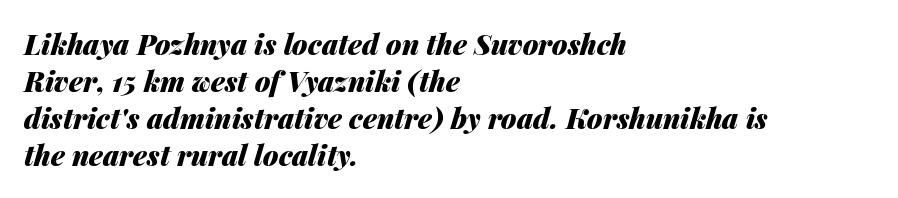
Q: Is the text bold? A: Yes.
Q: Is the text italic (slanted)? A: Yes, it leans right by about 14 degrees.
Q: Is the text underlined? A: No.
Q: How is the paragraph aligned? A: Left-aligned.
Q: Is the spacing between letters normal or unusually wide? A: Normal.
Q: Is the spacing between lines tight, normal or loose? A: Normal.
Q: Width (condensed, normal, or wide)? A: Normal.
Q: Stroke contrast? A: Medium.
Q: x-height? A: Medium.
Q: Monospaced? A: No.
